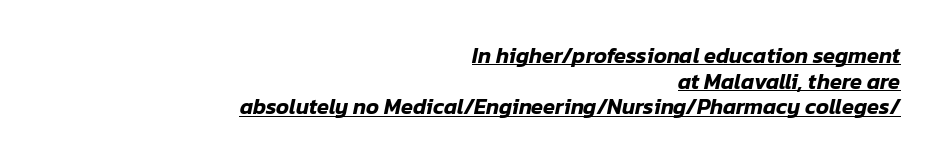
The image shows 22 px text type, italic (leaning right); set right-aligned, line spacing 1.17x, normal letter spacing, underlined.
